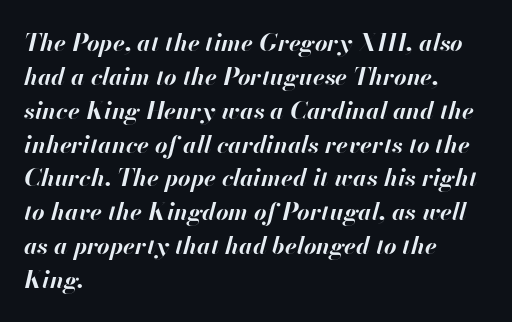
{"italic": "yes", "lean": "right", "slant_degrees": 13, "bold": "yes", "underline": "no", "align": "left", "line_spacing": "normal", "line_spacing_ratio": 1.41, "letter_spacing": "normal", "letter_spacing_em": 0.0, "glyph_px": 24}
